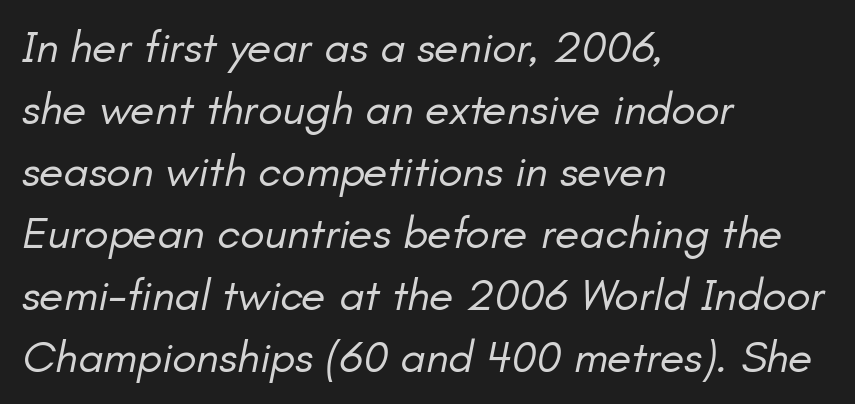
Each row of text sits above clean, open space. Each letter keeps its own natural width here, so spacing adapts to shape. The text carries the slant typical of an italic or oblique font. Every row of glyphs begins at an identical x-position on the left. The line-height multiplier appears to be the usual default. How are the letters spaced? Ordinarily, with no added tracking.
